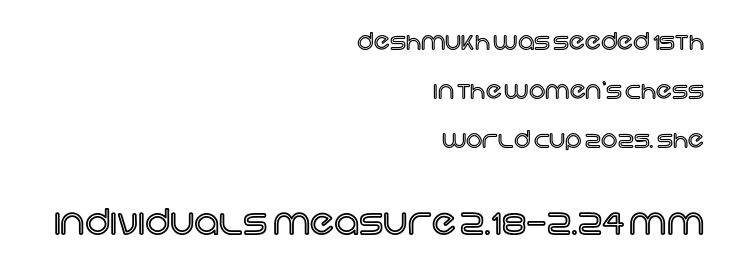
Q: Is the text italic (slanted)? A: No, it is upright.
Q: Is the text underlined? A: No.
Q: How is the paragraph aligned? A: Right-aligned.
Q: Is the spacing between letters normal or unusually wide? A: Normal.
Q: Is the spacing between lines tight, normal or loose? A: Loose.
Q: Which block of text is set in a larger size, the first (top) or the second (bottom)? A: The second (bottom) one.
Q: Width (condensed, normal, or wide)? A: Normal.
Q: x-height? A: Large.
Q: Monospaced? A: No.
